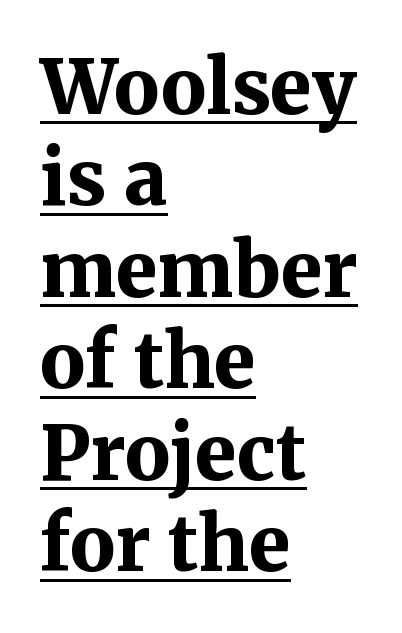
The image shows 75 px bold serif type, upright; set left-aligned, line spacing 1.22x, normal letter spacing, underlined; medium stroke contrast and a medium x-height.
